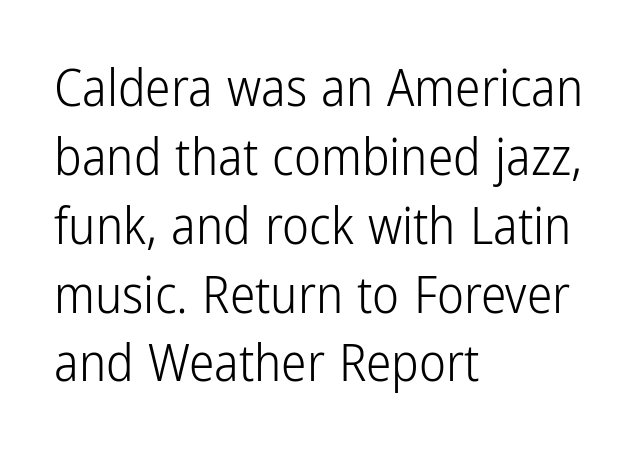
Q: Is the text bold? A: No.
Q: Is the text italic (slanted)? A: No, it is upright.
Q: Is the typeface a serif or a sans-serif typeface? A: Sans-serif.
Q: Is the text underlined? A: No.
Q: How is the paragraph aligned? A: Left-aligned.
Q: Is the spacing between letters normal or unusually wide? A: Normal.
Q: Is the spacing between lines tight, normal or loose? A: Normal.
Q: Width (condensed, normal, or wide)? A: Condensed.
Q: Stroke contrast? A: Low.
Q: x-height? A: Medium.
Q: Monospaced? A: No.
